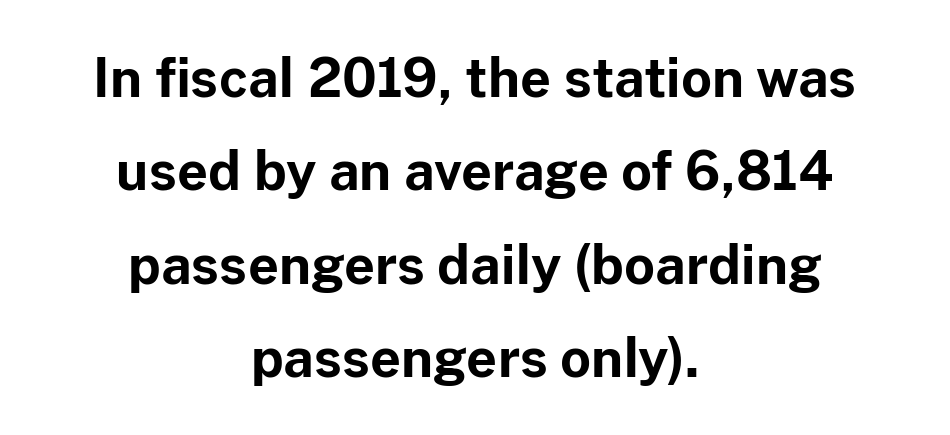
The image shows 53 px bold sans-serif type, upright; set centered, line spacing 1.76x, normal letter spacing, not underlined; low stroke contrast and a medium x-height.
